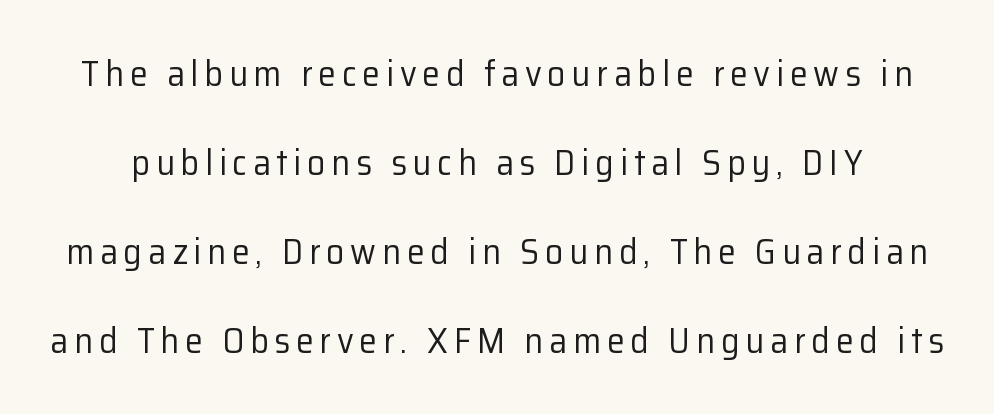
{"serif": "no", "italic": "no", "bold": "no", "weight": "regular", "width": "normal", "stroke_contrast": "low", "x_height": "medium", "monospaced": "no", "underline": "no", "line_spacing": "loose", "line_spacing_ratio": 2.47, "glyph_px": 36}
